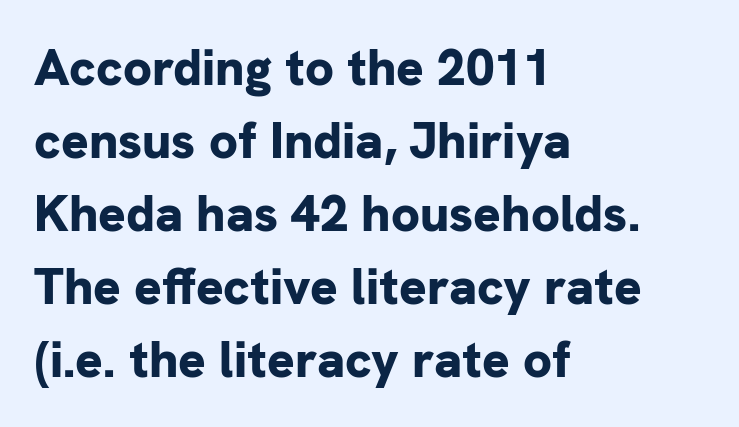
The rag falls on the right side of this text block. Posture: vertical. Honestly, the row spacing looks completely unremarkable. What kind of face is this? One without serifs — a sans. This sample uses plain, unmodified letter spacing.
